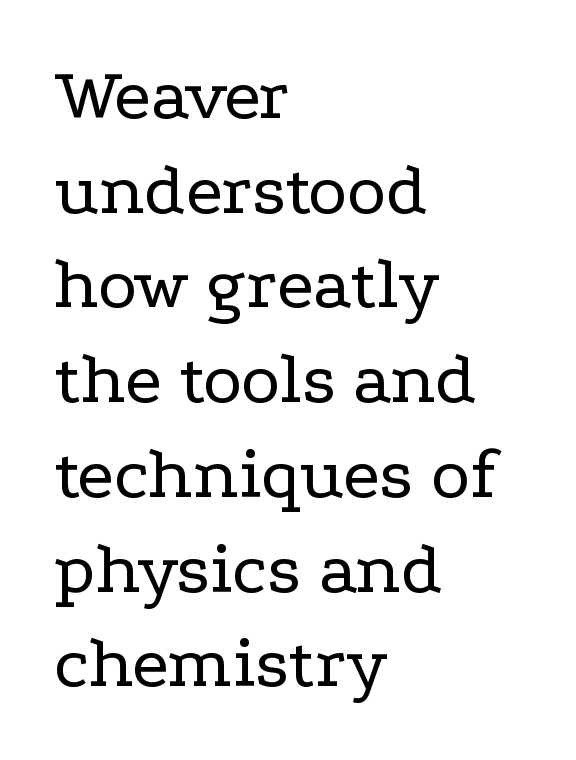
{"serif": "yes", "italic": "no", "bold": "no", "weight": "regular", "width": "wide", "stroke_contrast": "low", "x_height": "medium", "monospaced": "no", "underline": "no", "align": "left", "line_spacing": "normal", "line_spacing_ratio": 1.28, "letter_spacing": "normal", "letter_spacing_em": 0.0, "glyph_px": 74}
